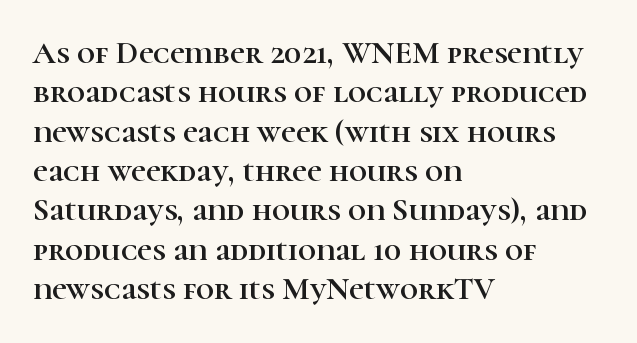
{"serif": "yes", "italic": "no", "width": "normal", "stroke_contrast": "high", "x_height": "medium", "monospaced": "no", "underline": "no", "align": "left", "line_spacing_ratio": 1.23, "letter_spacing": "normal", "letter_spacing_em": 0.0, "glyph_px": 32}
